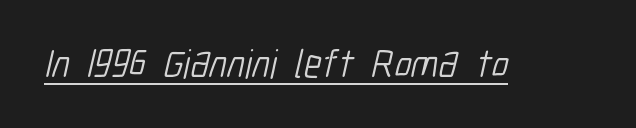
Q: Is the text bold? A: No.
Q: Is the typeface a serif or a sans-serif typeface? A: Sans-serif.
Q: Is the text underlined? A: Yes.
Q: Is the spacing between letters normal or unusually wide? A: Normal.
Q: Width (condensed, normal, or wide)? A: Condensed.
Q: Stroke contrast? A: Low.
Q: x-height? A: Medium.
Q: Monospaced? A: No.
